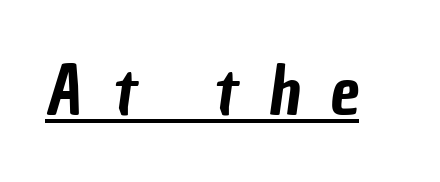
Q: Is the typeface a serif or a sans-serif typeface? A: Sans-serif.
Q: Is the text underlined? A: Yes.
Q: Is the spacing between letters normal or unusually wide? A: Unusually wide.
Q: Width (condensed, normal, or wide)? A: Condensed.
Q: Stroke contrast? A: Low.
Q: x-height? A: Medium.
Q: Monospaced? A: No.
